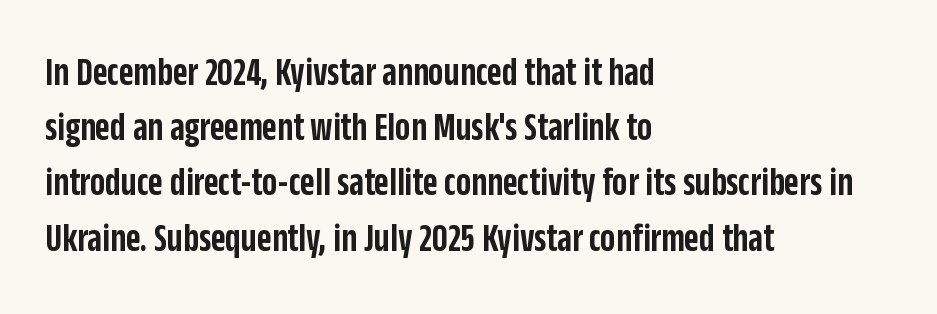
The image shows 40 px semibold, condensed sans-serif type, upright; set left-aligned, normal line spacing (1.38x), normal letter spacing, not underlined; low stroke contrast and a large x-height.
